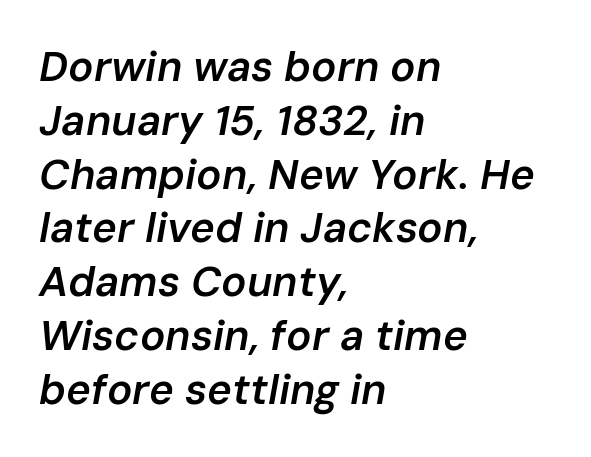
{"italic": "yes", "lean": "right", "slant_degrees": 10, "bold": "semi", "weight": "semibold", "width": "normal", "stroke_contrast": "low", "x_height": "medium", "monospaced": "no", "underline": "no", "align": "left", "line_spacing": "normal", "line_spacing_ratio": 1.28, "letter_spacing": "normal", "letter_spacing_em": 0.0, "glyph_px": 42}
